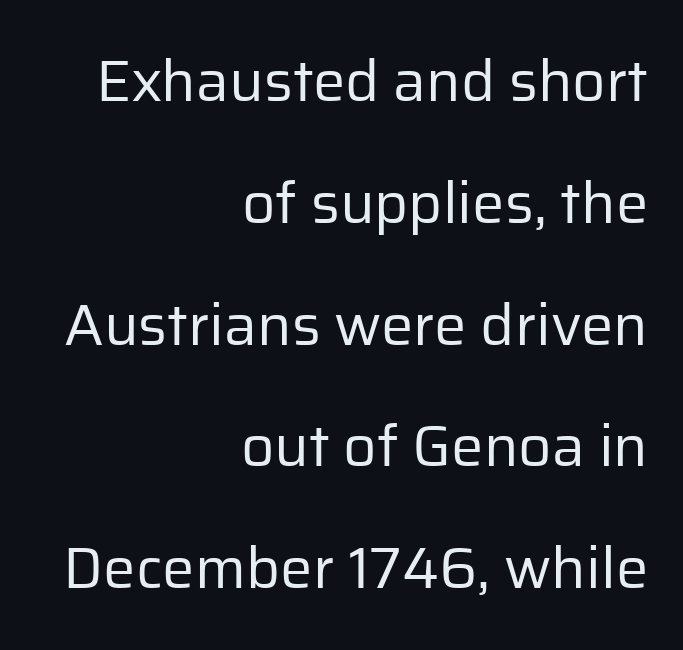
Q: Is the text bold? A: No.
Q: Is the text italic (slanted)? A: No, it is upright.
Q: Is the typeface a serif or a sans-serif typeface? A: Sans-serif.
Q: Is the text underlined? A: No.
Q: How is the paragraph aligned? A: Right-aligned.
Q: Is the spacing between letters normal or unusually wide? A: Normal.
Q: Is the spacing between lines tight, normal or loose? A: Loose.
Q: Width (condensed, normal, or wide)? A: Normal.
Q: Stroke contrast? A: Low.
Q: x-height? A: Medium.
Q: Monospaced? A: No.
